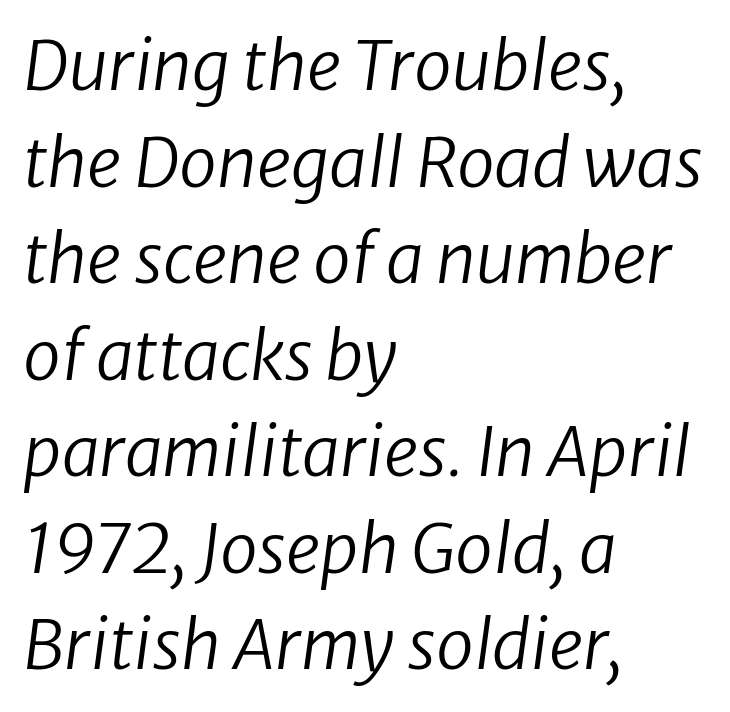
Q: Is the text bold? A: No.
Q: Is the typeface a serif or a sans-serif typeface? A: Sans-serif.
Q: Is the text underlined? A: No.
Q: How is the paragraph aligned? A: Left-aligned.
Q: Is the spacing between letters normal or unusually wide? A: Normal.
Q: Is the spacing between lines tight, normal or loose? A: Normal.
Q: Width (condensed, normal, or wide)? A: Normal.
Q: Stroke contrast? A: Low.
Q: x-height? A: Medium.
Q: Monospaced? A: No.
